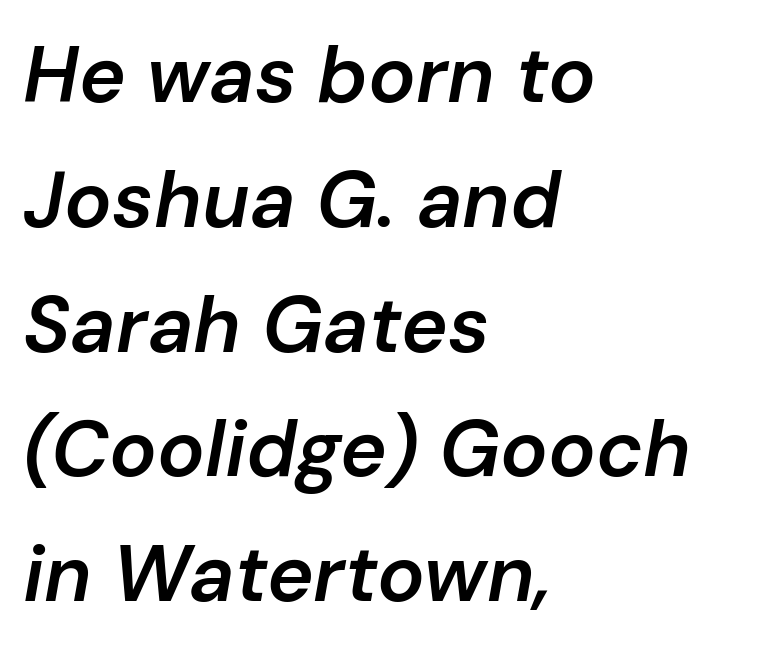
{"italic": "yes", "lean": "right", "slant_degrees": 10, "bold": "semi", "weight": "semibold", "width": "normal", "stroke_contrast": "low", "x_height": "medium", "monospaced": "no", "underline": "no", "align": "left", "line_spacing": "normal", "line_spacing_ratio": 1.58, "letter_spacing": "normal", "letter_spacing_em": 0.0, "glyph_px": 79}
